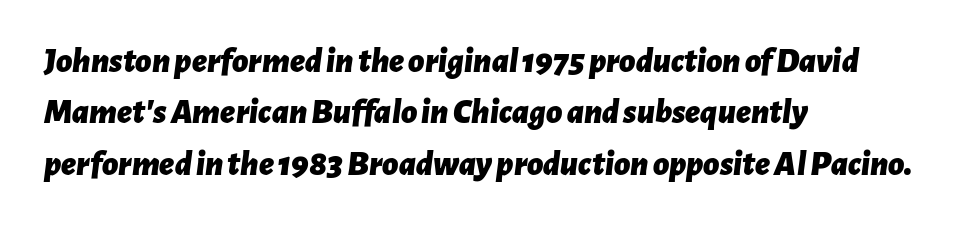
{"italic": "yes", "lean": "right", "slant_degrees": 7, "bold": "yes", "weight": "bold", "width": "normal", "stroke_contrast": "low", "x_height": "medium", "monospaced": "no", "underline": "no", "align": "left", "line_spacing": "normal", "line_spacing_ratio": 1.47, "letter_spacing": "normal", "letter_spacing_em": 0.0, "glyph_px": 35}
